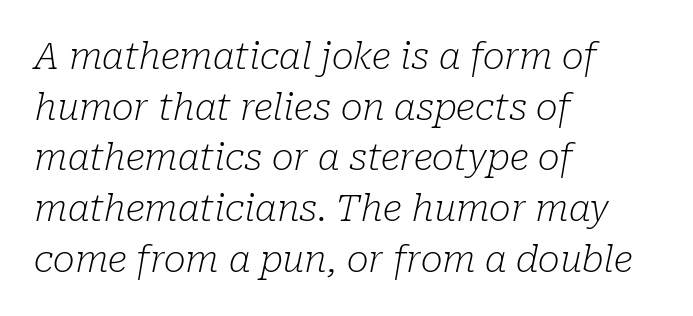
This sample has the flowing, uneven cadence of proportional lettering. Glance below the letters and you will spot only blank space. The font sits on the lighter half of the weight spectrum, regular included. The rendering applies a slant to the glyphs. Look at the bottom of the vertical strokes: they flare into serifs here.
